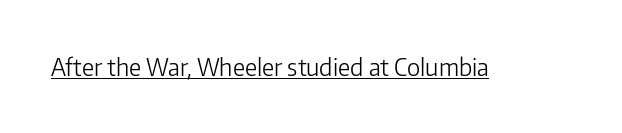
Q: Is the text bold? A: No.
Q: Is the text italic (slanted)? A: No, it is upright.
Q: Is the text underlined? A: Yes.
Q: Is the spacing between letters normal or unusually wide? A: Normal.
